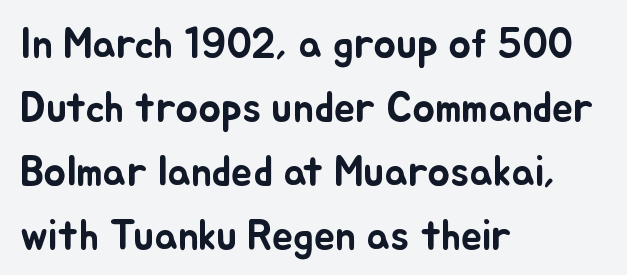
The rag falls on the right side of this text block. The designer left line spacing at the default. Do the characters align in a grid? No, the font is proportional. Every stem runs plumb, perpendicular to the baseline. This rendering features lettering with no underline. Between one letter and the next there's only the usual sliver of space.
